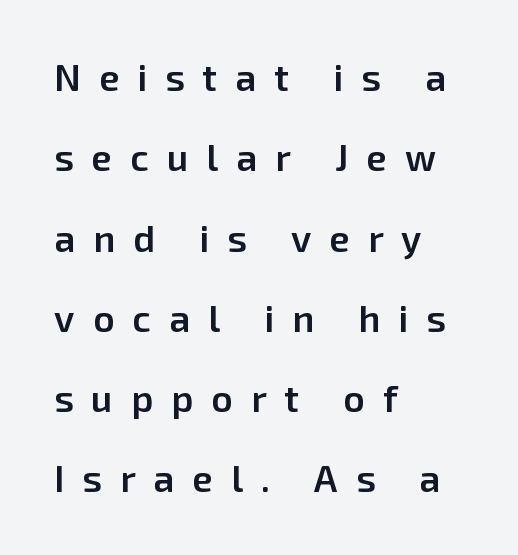
The image shows 37 px semibold sans-serif type, upright; set left-aligned, loose line spacing (2.17x), unusually wide letter spacing (+0.49 em), not underlined; low stroke contrast and a medium x-height.
